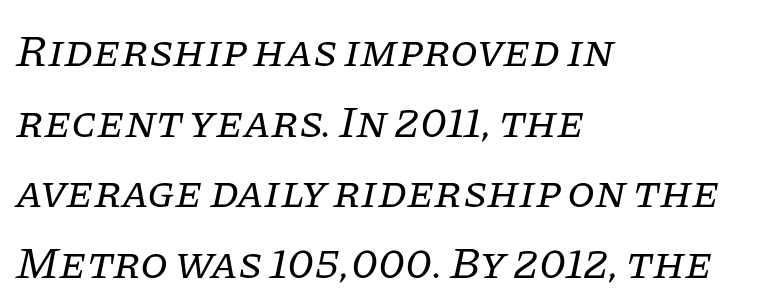
The image shows 45 px regular-weight serif type, italic (leaning right); set left-aligned, normal line spacing (1.57x), normal letter spacing, not underlined; low stroke contrast and a large x-height.
